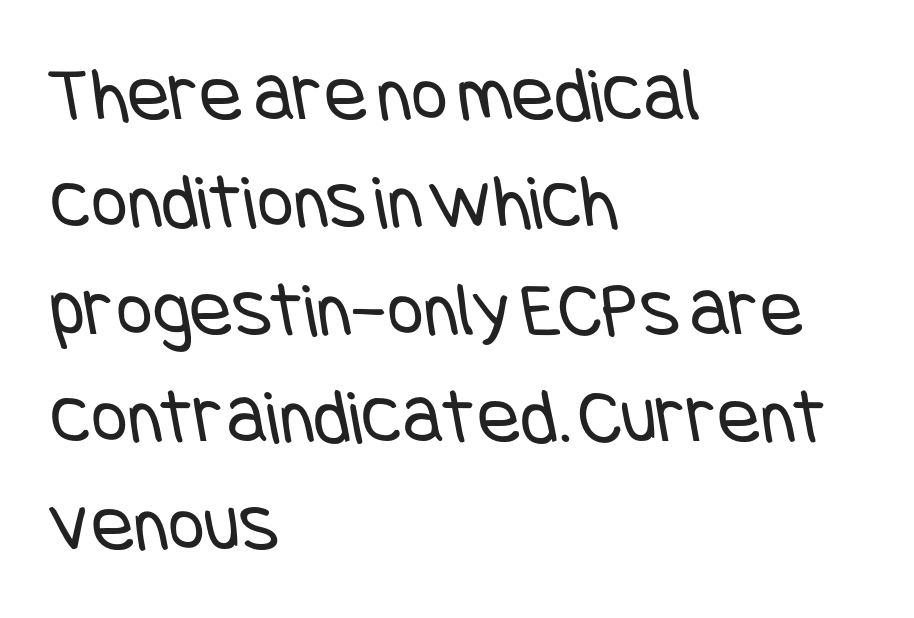
Q: Is the text bold? A: No.
Q: Is the typeface a serif or a sans-serif typeface? A: Sans-serif.
Q: Is the text underlined? A: No.
Q: How is the paragraph aligned? A: Left-aligned.
Q: Is the spacing between letters normal or unusually wide? A: Normal.
Q: Is the spacing between lines tight, normal or loose? A: Normal.
Q: Width (condensed, normal, or wide)? A: Condensed.
Q: Stroke contrast? A: Low.
Q: x-height? A: Large.
